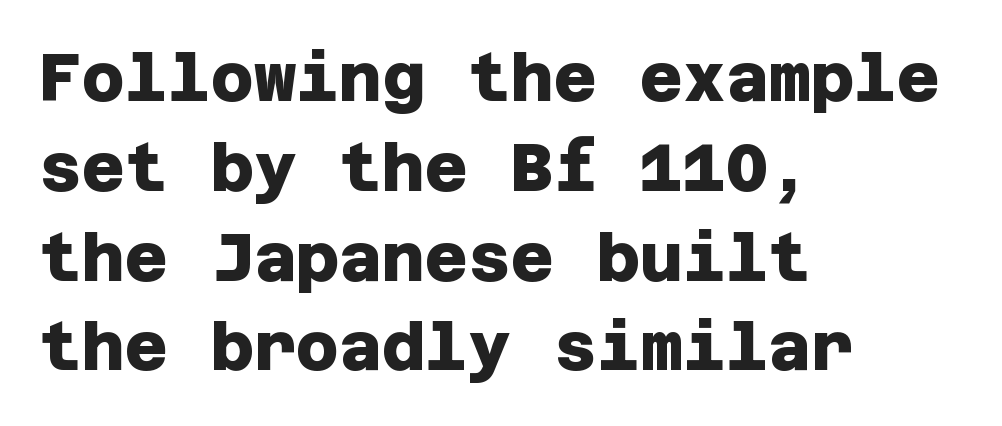
Caption: standard tracking, unaltered. Weight check: bold — yes, fully. Does the type have serifs? No, each stem ends abruptly. Regarding leading, the lines here are spaced in the standard way. Layout note: lines flush left. This rendering features lettering with no underline.
